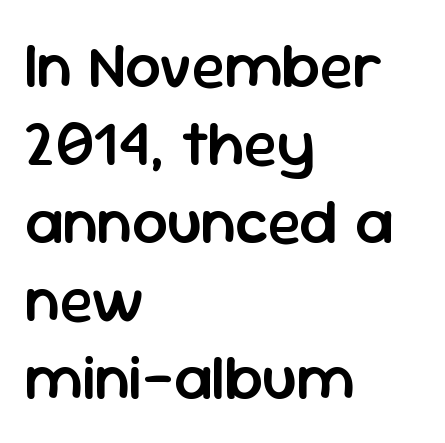
A bare baseline throughout the passage. Serifs: no, the terminals of the letterforms are clean. If you drew a ruler down the left edge, every line would touch it. A bit beefed up — I'd call it semibold rather than bold. In terms of letterspacing, this is plain default setting.
